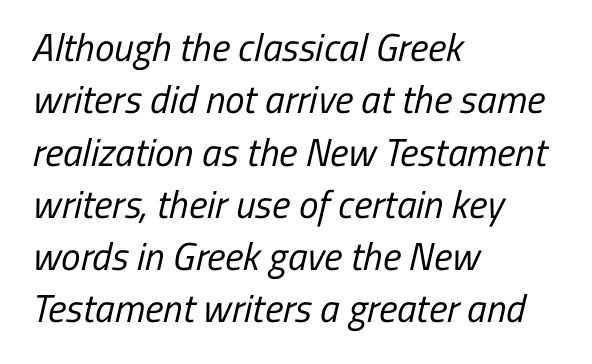
The image shows 39 px regular-weight, condensed sans-serif type; set left-aligned, normal line spacing (1.34x), normal letter spacing, not underlined; low stroke contrast and a medium x-height.
